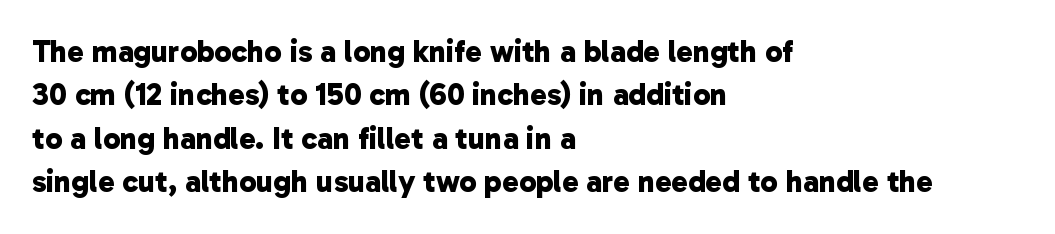
The designer left line spacing at the default. The space beneath each line is pristine and unruled. Spacing verdict: proportional, widths tailored to each character. The lines in this sample share a left origin and differ only in where they stop.
